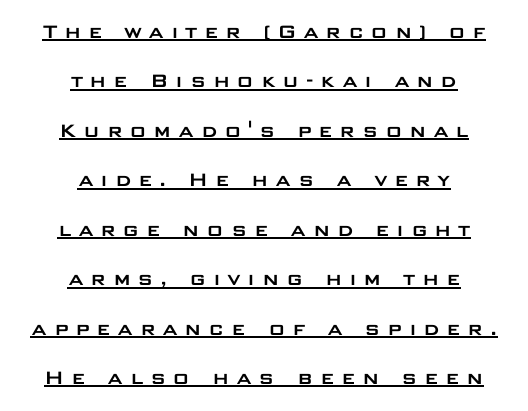
Caption: multi-line text, centered on the measure. The line texture is sparse and dotted thanks to wide tracking. A roman cut, with each character standing at attention. Each new line begins a long way beneath the previous one. Looks like someone drew a line under every word here.
